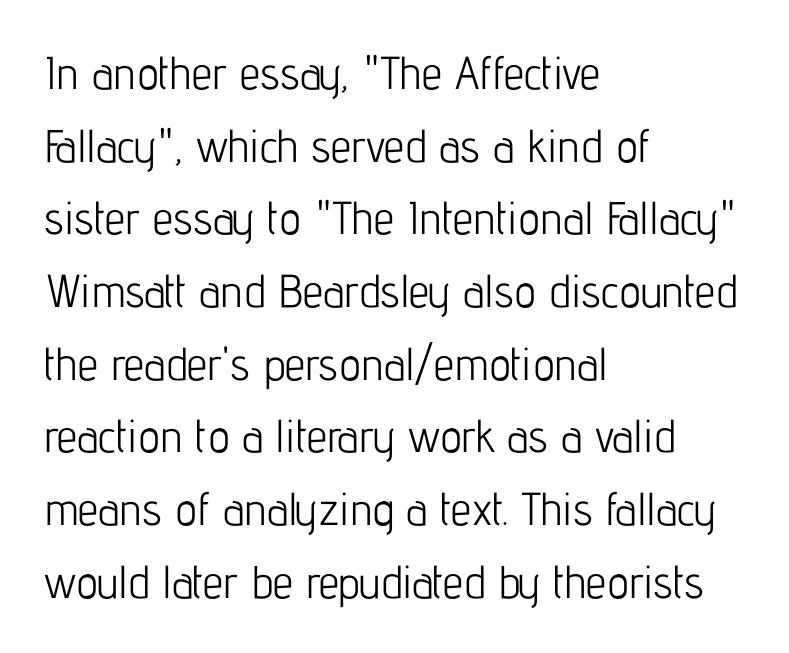
The image shows 46 px light, condensed sans-serif type, upright; set left-aligned, normal line spacing (1.58x), normal letter spacing, not underlined; low stroke contrast and a medium x-height.
